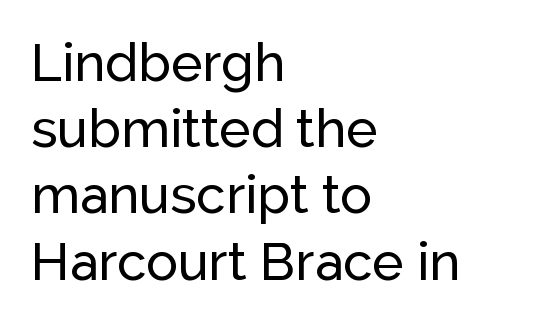
The image shows 53 px sans-serif type, upright; set left-aligned, normal line spacing (1.25x), normal letter spacing, not underlined; low stroke contrast and a medium x-height.
